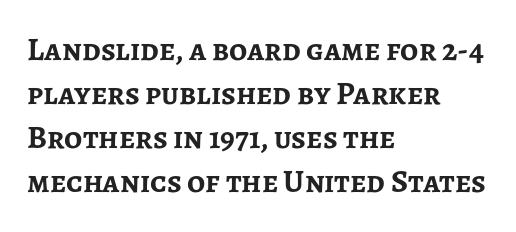
Q: Is the text bold? A: Yes.
Q: Is the text italic (slanted)? A: No, it is upright.
Q: Is the typeface a serif or a sans-serif typeface? A: Sans-serif.
Q: Is the text underlined? A: No.
Q: How is the paragraph aligned? A: Left-aligned.
Q: Is the spacing between letters normal or unusually wide? A: Normal.
Q: Is the spacing between lines tight, normal or loose? A: Normal.
Q: Width (condensed, normal, or wide)? A: Normal.
Q: Stroke contrast? A: Low.
Q: x-height? A: Medium.
Q: Monospaced? A: No.
